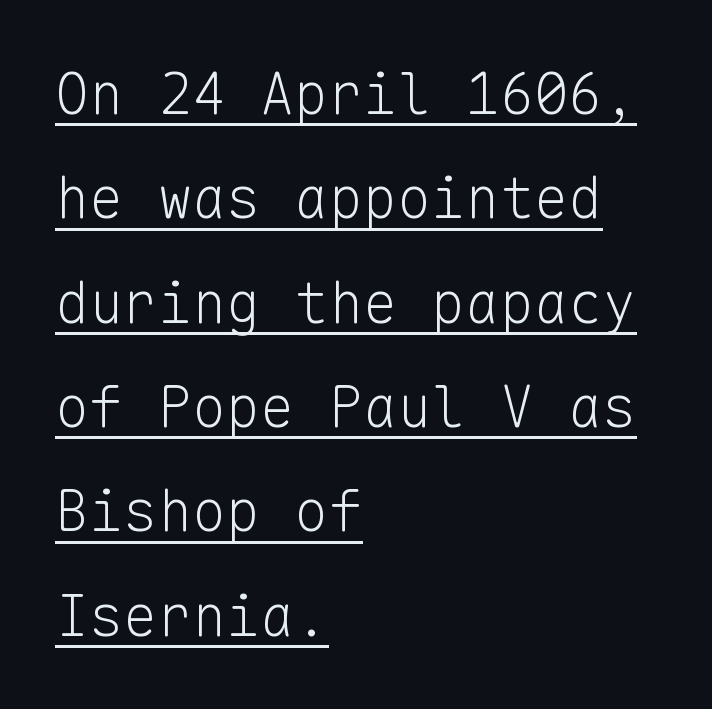
Q: Is the text bold? A: No.
Q: Is the text italic (slanted)? A: No, it is upright.
Q: Is the typeface a serif or a sans-serif typeface? A: Sans-serif.
Q: Is the text underlined? A: Yes.
Q: How is the paragraph aligned? A: Left-aligned.
Q: Is the spacing between letters normal or unusually wide? A: Normal.
Q: Width (condensed, normal, or wide)? A: Normal.
Q: Stroke contrast? A: Low.
Q: x-height? A: Medium.
Q: Monospaced? A: Yes.
